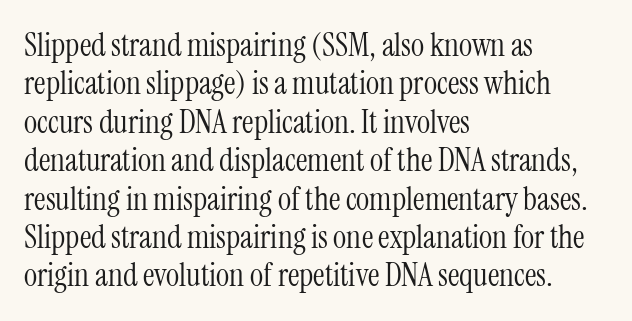
The image shows 32 px light, condensed serif type, upright; set left-aligned, line spacing 1.2x, normal letter spacing, not underlined; medium stroke contrast and a medium x-height.
